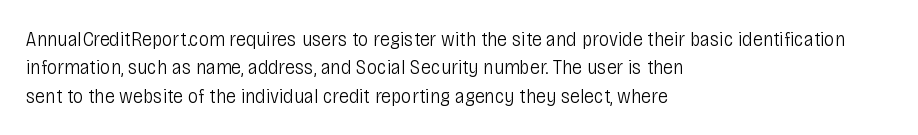
The image shows 21 px text type, upright; set left-aligned, normal line spacing (1.35x), normal letter spacing, not underlined.
